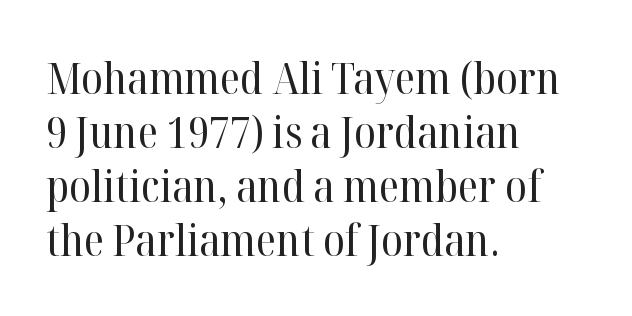
The image shows 44 px regular-weight serif type, upright; set left-aligned, line spacing 1.23x, normal letter spacing, not underlined; high stroke contrast and a medium x-height.
